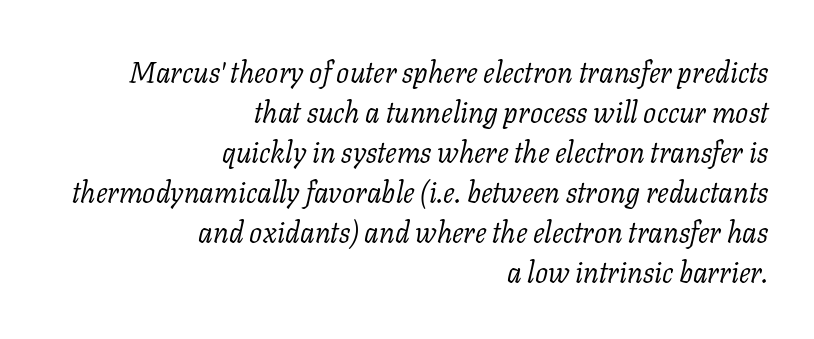
The image shows 29 px light serif type, italic (leaning right); set right-aligned, normal line spacing (1.38x), normal letter spacing, not underlined; low stroke contrast and a medium x-height.
